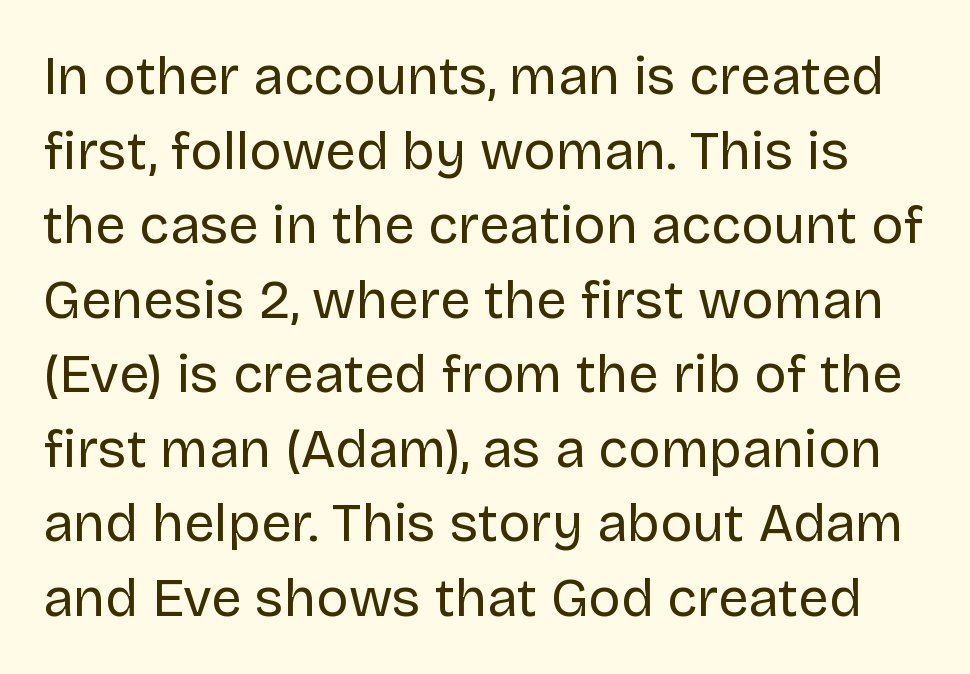
The image shows 54 px regular-weight sans-serif type, upright; set normal line spacing (1.38x), normal letter spacing, not underlined; low stroke contrast and a large x-height.
